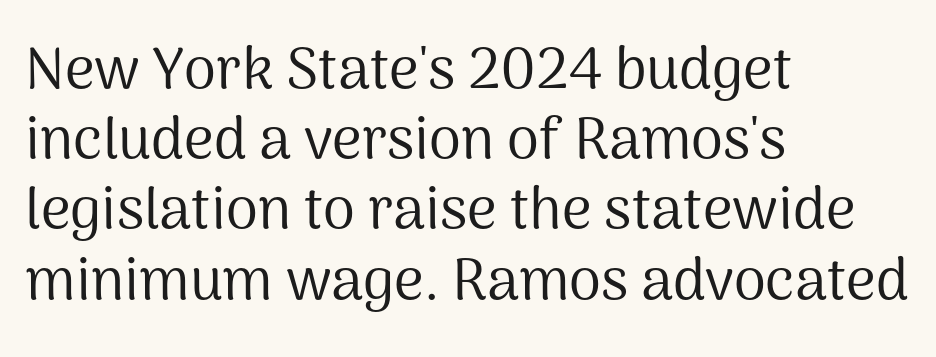
The image shows 58 px regular-weight sans-serif type, upright; set left-aligned, line spacing 1.21x, normal letter spacing, not underlined; medium stroke contrast and a medium x-height.
